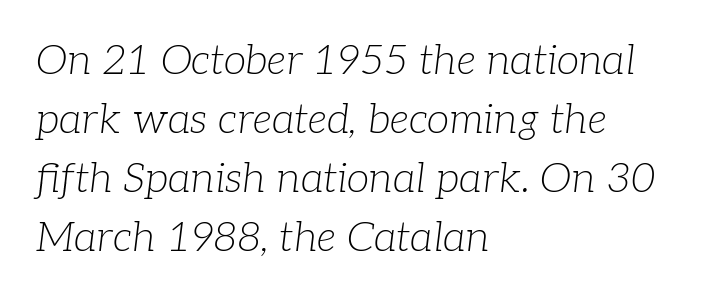
Q: Is the text bold? A: No.
Q: Is the text italic (slanted)? A: Yes, it leans right by about 7 degrees.
Q: Is the typeface a serif or a sans-serif typeface? A: Serif.
Q: Is the text underlined? A: No.
Q: How is the paragraph aligned? A: Left-aligned.
Q: Is the spacing between letters normal or unusually wide? A: Normal.
Q: Is the spacing between lines tight, normal or loose? A: Normal.
Q: Width (condensed, normal, or wide)? A: Normal.
Q: Stroke contrast? A: Low.
Q: x-height? A: Medium.
Q: Monospaced? A: No.
